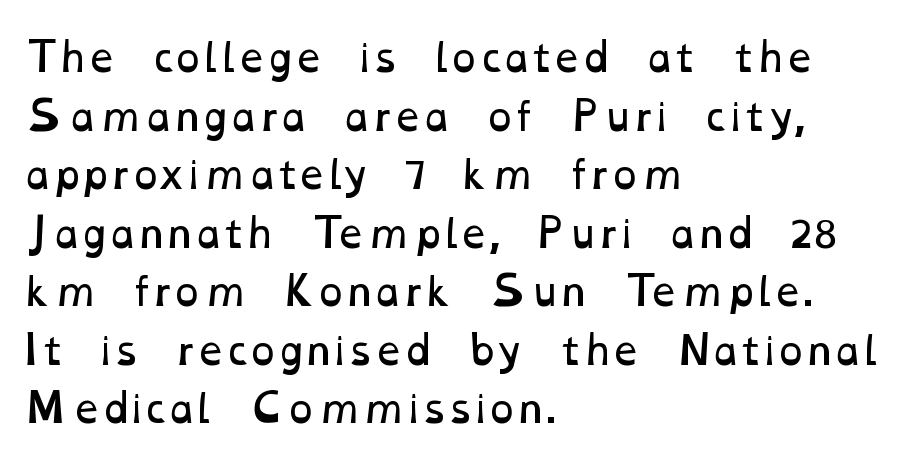
{"bold": "no", "weight": "regular", "width": "wide", "stroke_contrast": "low", "x_height": "medium", "monospaced": "no", "underline": "no", "align": "left", "line_spacing": "normal", "line_spacing_ratio": 1.54, "letter_spacing": "normal", "letter_spacing_em": 0.0, "glyph_px": 38}
